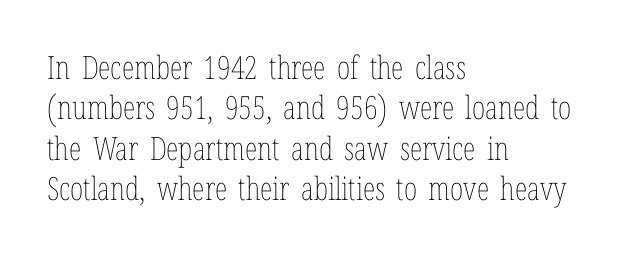
The image shows 32 px thin, condensed type, upright; set left-aligned, normal line spacing (1.26x), normal letter spacing, not underlined; low stroke contrast and a medium x-height.
